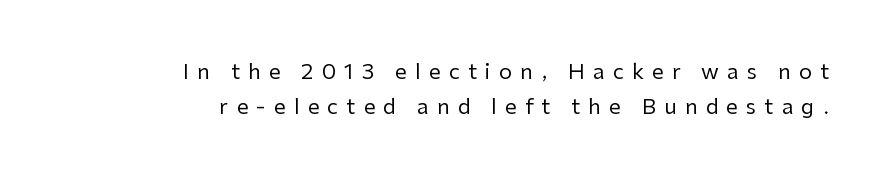
{"italic": "no", "bold": "no", "underline": "no", "align": "right", "line_spacing": "normal", "line_spacing_ratio": 1.68, "letter_spacing": "wide", "letter_spacing_em": 0.39, "glyph_px": 21}
